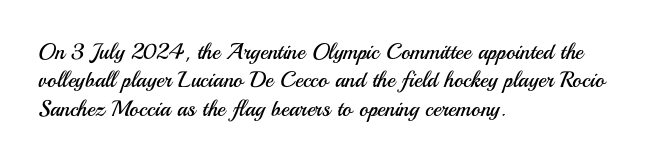
Q: Is the text bold? A: No.
Q: Is the text italic (slanted)? A: Yes.
Q: Is the text underlined? A: No.
Q: How is the paragraph aligned? A: Left-aligned.
Q: Is the spacing between letters normal or unusually wide? A: Normal.
Q: Is the spacing between lines tight, normal or loose? A: Normal.
